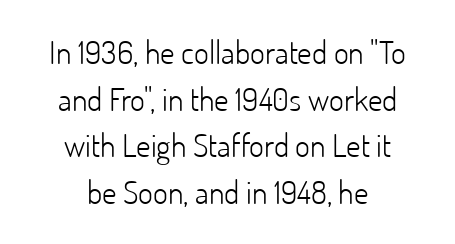
The image shows 32 px light sans-serif type, upright; set centered, normal line spacing (1.46x), normal letter spacing, not underlined; low stroke contrast and a small x-height.
